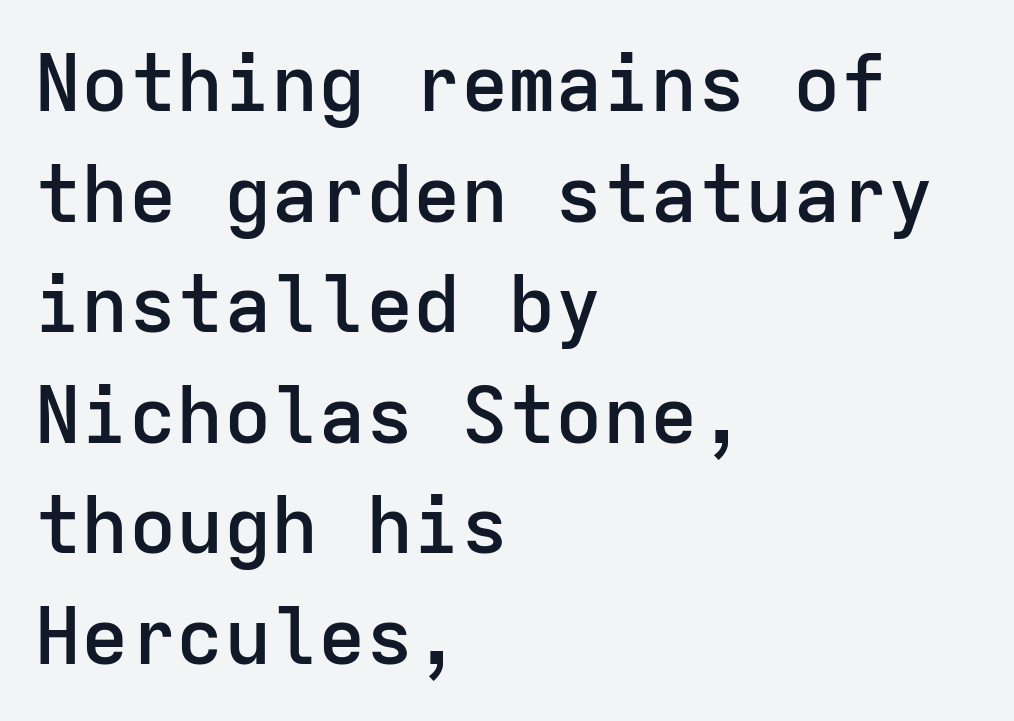
{"serif": "no", "italic": "no", "bold": "semi", "weight": "semibold", "width": "normal", "stroke_contrast": "low", "x_height": "medium", "monospaced": "yes", "underline": "no", "align": "left", "line_spacing": "normal", "line_spacing_ratio": 1.4, "letter_spacing": "normal", "letter_spacing_em": 0.0, "glyph_px": 79}
